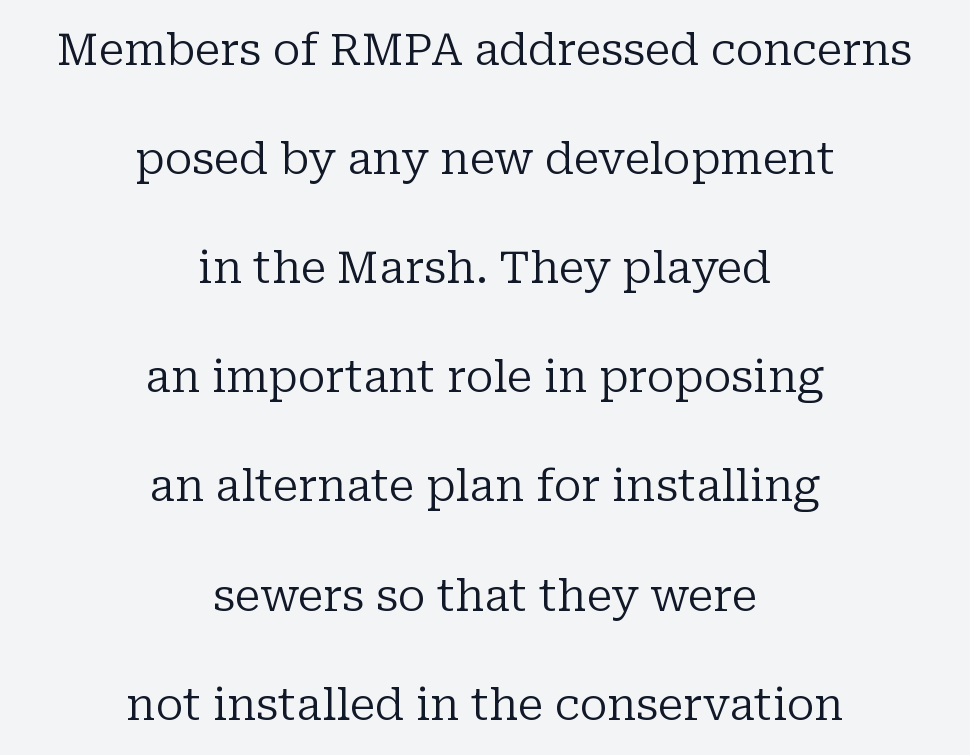
{"serif": "yes", "italic": "no", "bold": "no", "weight": "regular", "width": "normal", "stroke_contrast": "low", "x_height": "medium", "monospaced": "no", "underline": "no", "align": "center", "line_spacing": "loose", "line_spacing_ratio": 2.48, "letter_spacing": "normal", "letter_spacing_em": 0.0, "glyph_px": 44}
